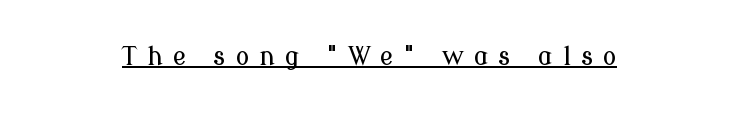
The image shows 25 px text type, upright; set unusually wide letter spacing (+0.4 em), underlined.
